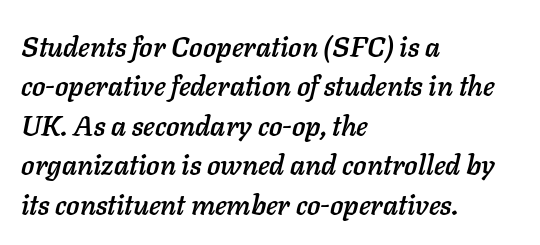
Q: Is the text italic (slanted)? A: Yes, it leans right by about 11 degrees.
Q: Is the text underlined? A: No.
Q: How is the paragraph aligned? A: Left-aligned.
Q: Is the spacing between letters normal or unusually wide? A: Normal.
Q: Is the spacing between lines tight, normal or loose? A: Normal.
Q: Width (condensed, normal, or wide)? A: Normal.
Q: Stroke contrast? A: Low.
Q: x-height? A: Medium.
Q: Monospaced? A: No.
